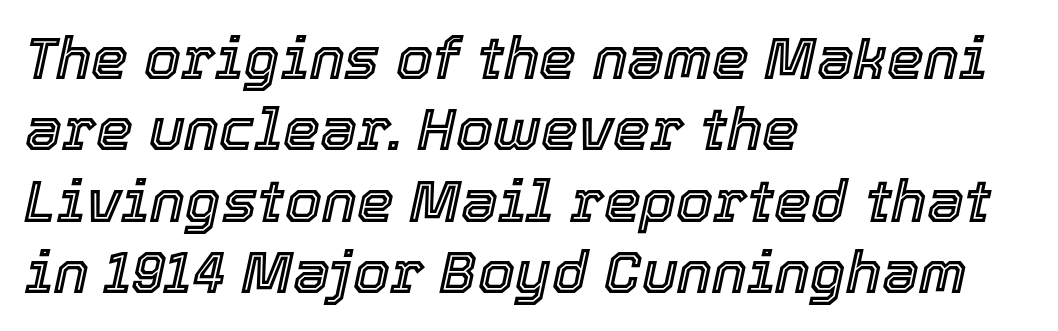
The image shows 59 px text type, italic (leaning right); set left-aligned, line spacing 1.21x, normal letter spacing, not underlined; a medium x-height.
